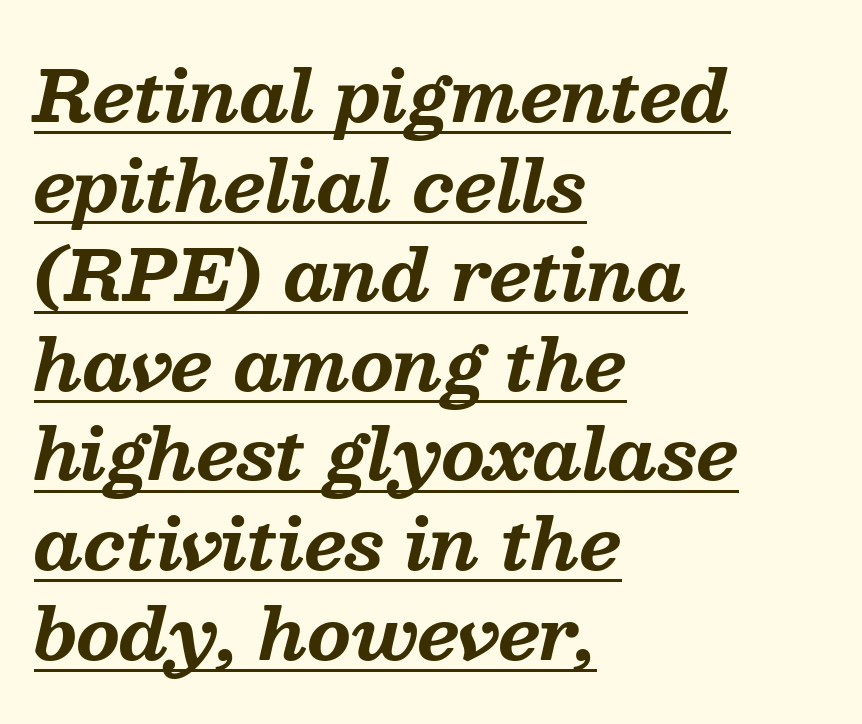
{"serif": "yes", "italic": "yes", "lean": "right", "slant_degrees": 13, "bold": "yes", "weight": "bold", "width": "normal", "stroke_contrast": "medium", "x_height": "medium", "monospaced": "no", "underline": "yes", "align": "left", "line_spacing": "normal", "line_spacing_ratio": 1.28, "letter_spacing": "normal", "letter_spacing_em": 0.0, "glyph_px": 70}
